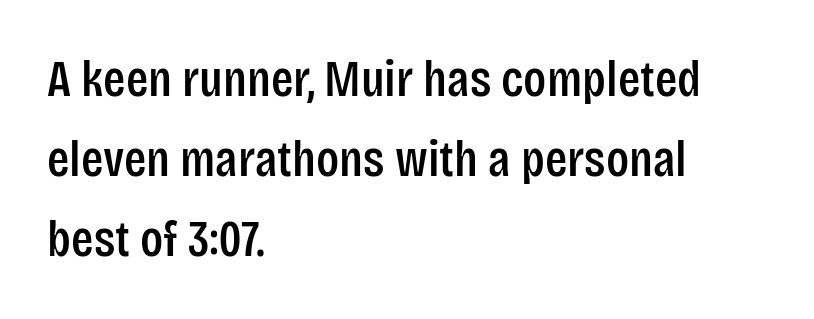
The image shows 52 px condensed sans-serif type, upright; set left-aligned, normal line spacing (1.54x), normal letter spacing, not underlined; low stroke contrast and a large x-height.
